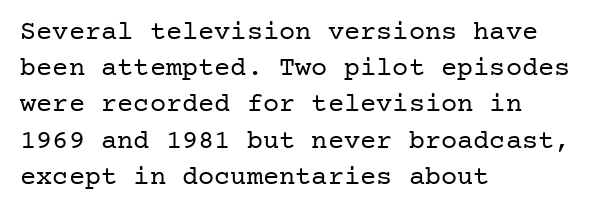
The image shows 27 px text type, upright; set left-aligned, normal line spacing (1.34x), normal letter spacing, not underlined.
